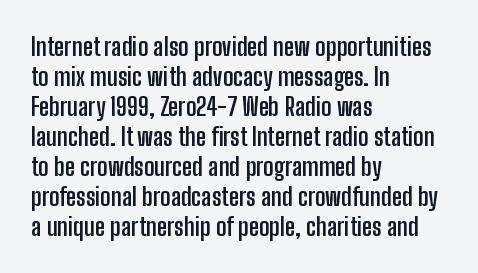
Default kerning and tracking; the words read as compact shapes. The letters stand upright; this is a roman face. Pretty heavy lettering here — definitely bold. The words here are not underlined.
